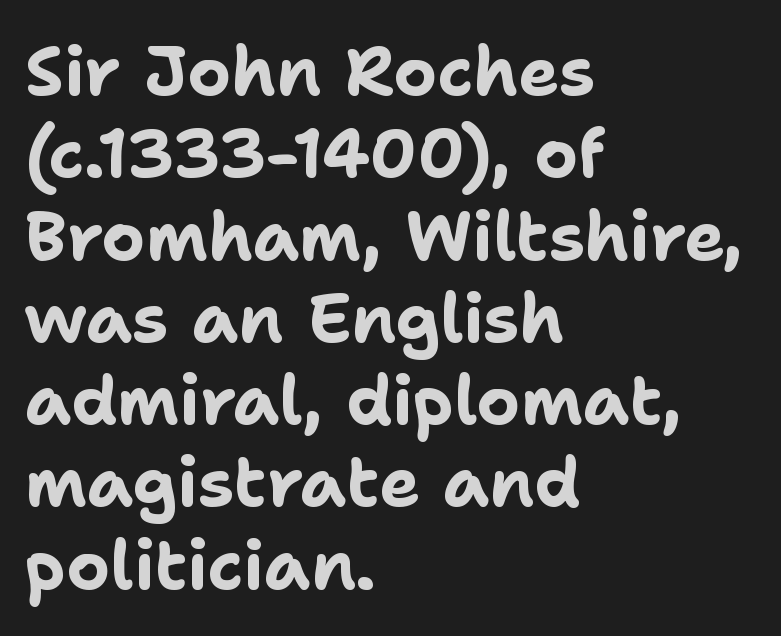
The image shows 68 px bold sans-serif type, upright; set left-aligned, line spacing 1.21x, normal letter spacing, not underlined; low stroke contrast and a medium x-height.
